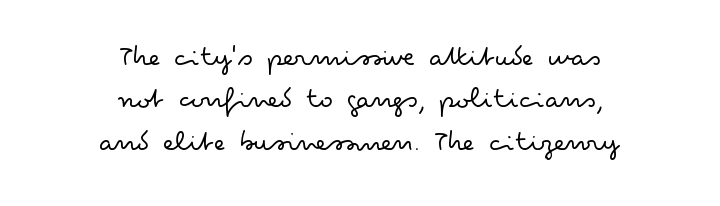
{"serif": "no", "italic": "no", "bold": "no", "weight": "light", "width": "wide", "stroke_contrast": "low", "x_height": "small", "monospaced": "no", "underline": "no", "align": "center", "line_spacing": "normal", "line_spacing_ratio": 1.41, "letter_spacing": "normal", "letter_spacing_em": 0.0, "glyph_px": 30}
